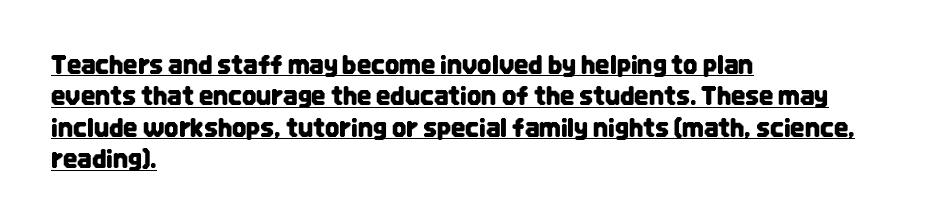
{"italic": "no", "underline": "yes", "align": "left", "line_spacing": "normal", "line_spacing_ratio": 1.26, "letter_spacing": "normal", "letter_spacing_em": 0.0, "glyph_px": 25}
